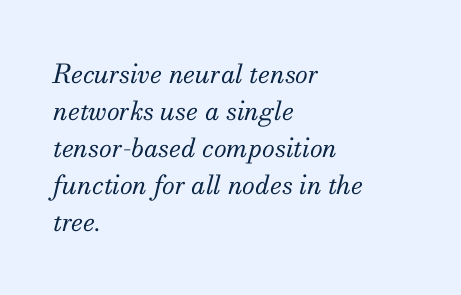
{"italic": "yes", "lean": "right", "slant_degrees": 13, "bold": "no", "underline": "no", "align": "left", "line_spacing": "normal", "line_spacing_ratio": 1.42, "letter_spacing": "normal", "letter_spacing_em": 0.0, "glyph_px": 26}
